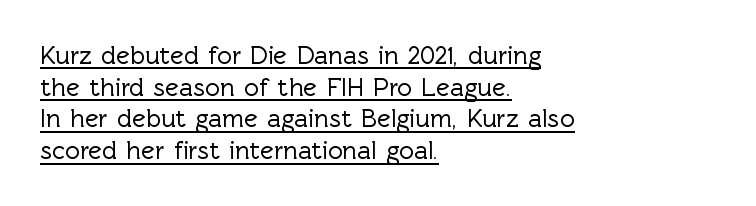
{"italic": "no", "underline": "yes", "align": "left", "line_spacing_ratio": 1.22, "letter_spacing": "normal", "letter_spacing_em": 0.0, "glyph_px": 26}
